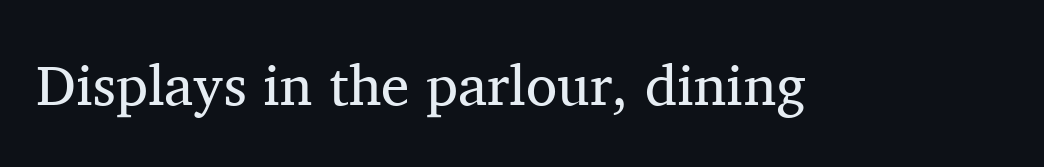
Lines of text with bare space underneath. Note the varied advance widths — an 'i' is clearly narrower than an 'm'. Examine the stroke ends and you'll spot serifs. Posture: vertical. Between one letter and the next there's only the usual sliver of space.
